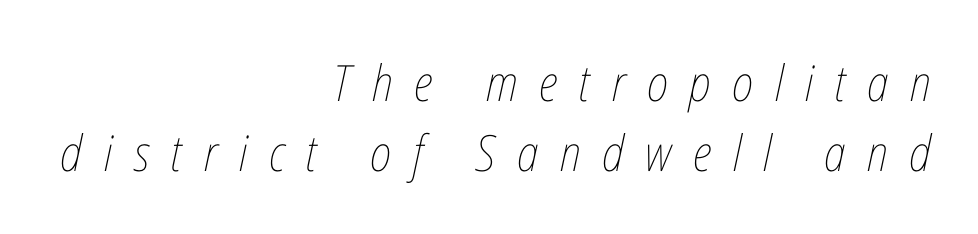
The image shows 50 px thin, condensed type, italic (leaning right); set right-aligned, normal line spacing (1.41x), unusually wide letter spacing (+0.43 em), not underlined; low stroke contrast and a medium x-height.
